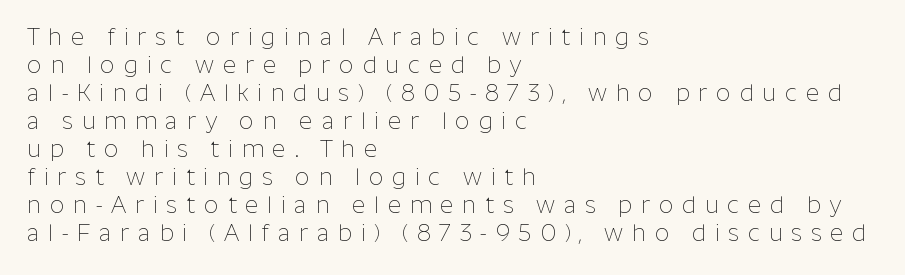
Short and long lines alike share a common starting point at left. Ink coverage per letter is moderate at most. The tracking reads as deliberately expanded to a designer's eye. Only glyphs here, with clear space below each row. These lines were composed using upright roman letters.
